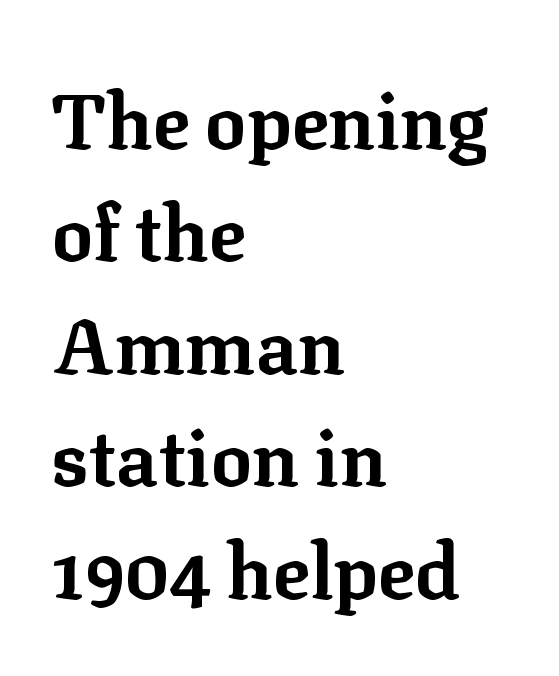
Q: Is the text bold? A: Yes.
Q: Is the text italic (slanted)? A: No, it is upright.
Q: Is the typeface a serif or a sans-serif typeface? A: Serif.
Q: Is the text underlined? A: No.
Q: How is the paragraph aligned? A: Left-aligned.
Q: Is the spacing between letters normal or unusually wide? A: Normal.
Q: Is the spacing between lines tight, normal or loose? A: Normal.
Q: Width (condensed, normal, or wide)? A: Normal.
Q: Stroke contrast? A: Low.
Q: x-height? A: Medium.
Q: Monospaced? A: No.
